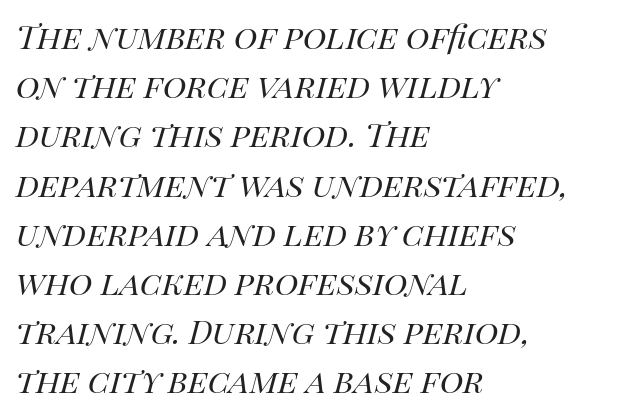
Q: Is the text bold? A: No.
Q: Is the text italic (slanted)? A: Yes, it leans right by about 14 degrees.
Q: Is the text underlined? A: No.
Q: How is the paragraph aligned? A: Left-aligned.
Q: Is the spacing between letters normal or unusually wide? A: Normal.
Q: Width (condensed, normal, or wide)? A: Normal.
Q: Stroke contrast? A: High.
Q: x-height? A: Large.
Q: Monospaced? A: No.
